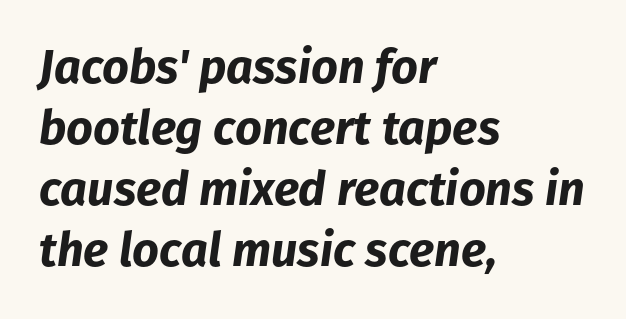
{"italic": "yes", "lean": "right", "slant_degrees": 8, "bold": "yes", "weight": "bold", "width": "normal", "stroke_contrast": "low", "x_height": "medium", "monospaced": "no", "underline": "no", "align": "left", "line_spacing": "normal", "line_spacing_ratio": 1.3, "letter_spacing": "normal", "letter_spacing_em": 0.0, "glyph_px": 47}
